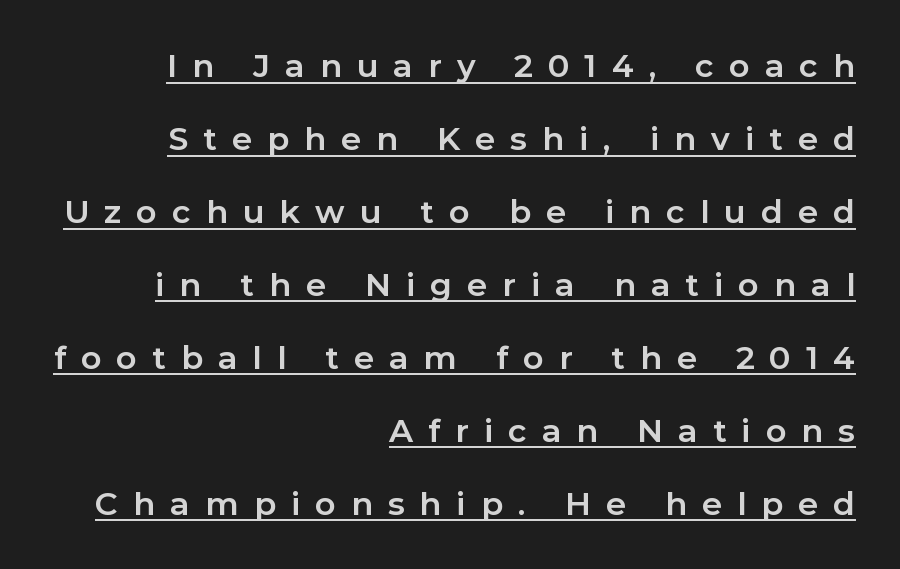
Q: Is the text bold? A: Yes.
Q: Is the text italic (slanted)? A: No, it is upright.
Q: Is the typeface a serif or a sans-serif typeface? A: Sans-serif.
Q: Is the text underlined? A: Yes.
Q: How is the paragraph aligned? A: Right-aligned.
Q: Is the spacing between letters normal or unusually wide? A: Unusually wide.
Q: Is the spacing between lines tight, normal or loose? A: Loose.
Q: Width (condensed, normal, or wide)? A: Normal.
Q: Stroke contrast? A: Low.
Q: x-height? A: Medium.
Q: Monospaced? A: No.
